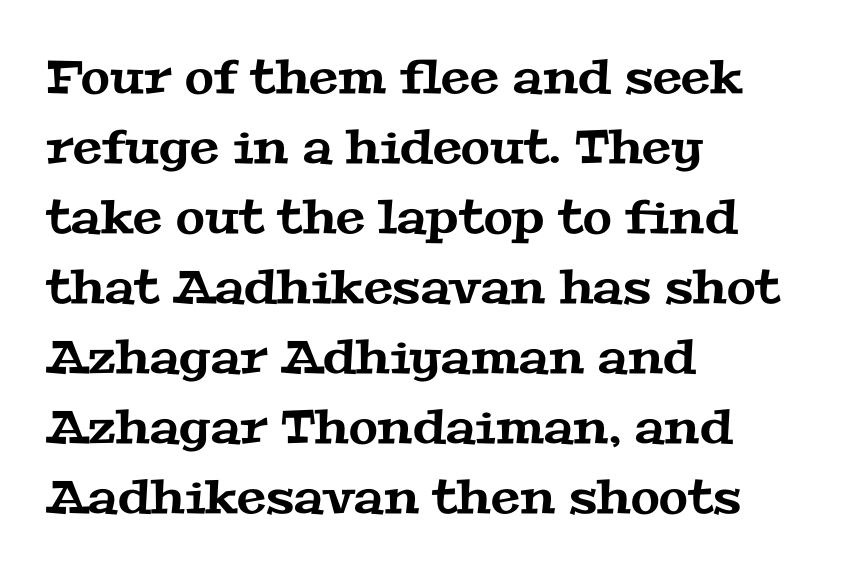
Q: Is the typeface a serif or a sans-serif typeface? A: Serif.
Q: Is the text underlined? A: No.
Q: How is the paragraph aligned? A: Left-aligned.
Q: Is the spacing between letters normal or unusually wide? A: Normal.
Q: Is the spacing between lines tight, normal or loose? A: Normal.
Q: Width (condensed, normal, or wide)? A: Wide.
Q: Stroke contrast? A: Medium.
Q: x-height? A: Medium.
Q: Monospaced? A: No.
